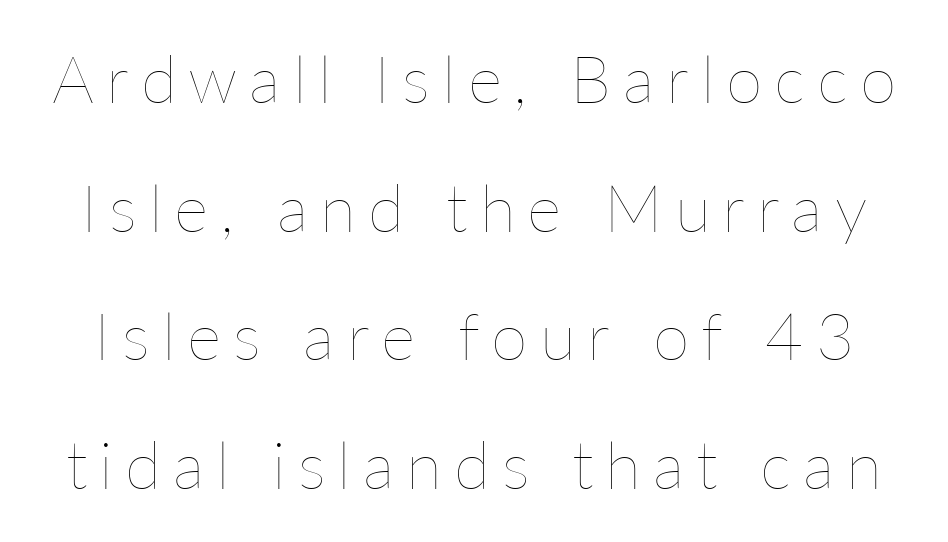
{"italic": "no", "bold": "no", "weight": "thin", "width": "normal", "stroke_contrast": "low", "x_height": "medium", "monospaced": "no", "underline": "no", "line_spacing": "loose", "line_spacing_ratio": 1.95, "glyph_px": 66}
